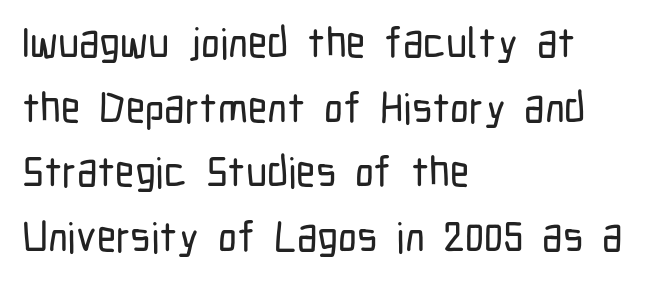
Q: Is the text italic (slanted)? A: No, it is upright.
Q: Is the typeface a serif or a sans-serif typeface? A: Sans-serif.
Q: Is the text underlined? A: No.
Q: How is the paragraph aligned? A: Left-aligned.
Q: Is the spacing between letters normal or unusually wide? A: Normal.
Q: Is the spacing between lines tight, normal or loose? A: Normal.
Q: Width (condensed, normal, or wide)? A: Condensed.
Q: Stroke contrast? A: Low.
Q: x-height? A: Medium.
Q: Monospaced? A: No.
